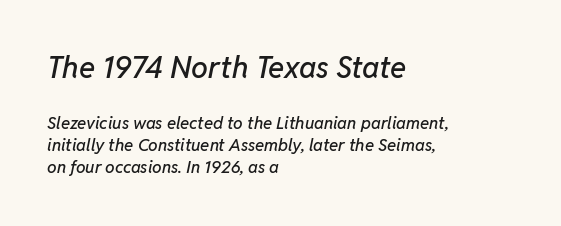
The image shows 30 px text type, italic (leaning right); set left-aligned, normal line spacing (1.32x), normal letter spacing, not underlined; the first (top) block is 1.76x larger; low stroke contrast and a medium x-height.
